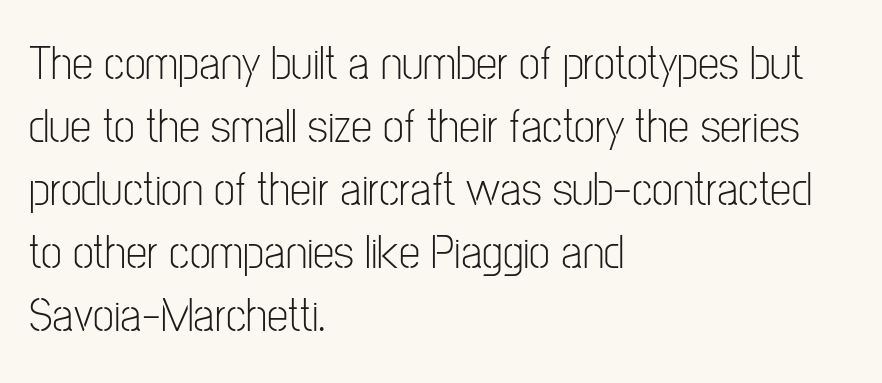
The image shows 48 px light, condensed sans-serif type, upright; set left-aligned, normal line spacing (1.31x), normal letter spacing, not underlined; low stroke contrast and a medium x-height.
